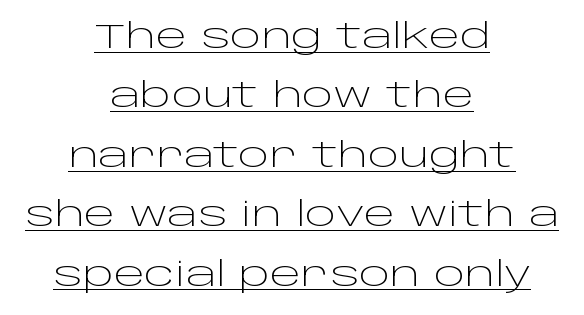
Visually the block forms a symmetrical silhouette, jagged on both flanks. The letters stand upright; this is a roman face. Typographically, this falls in the sans-serif category. The typesetter has applied underlining to the passage shown.
